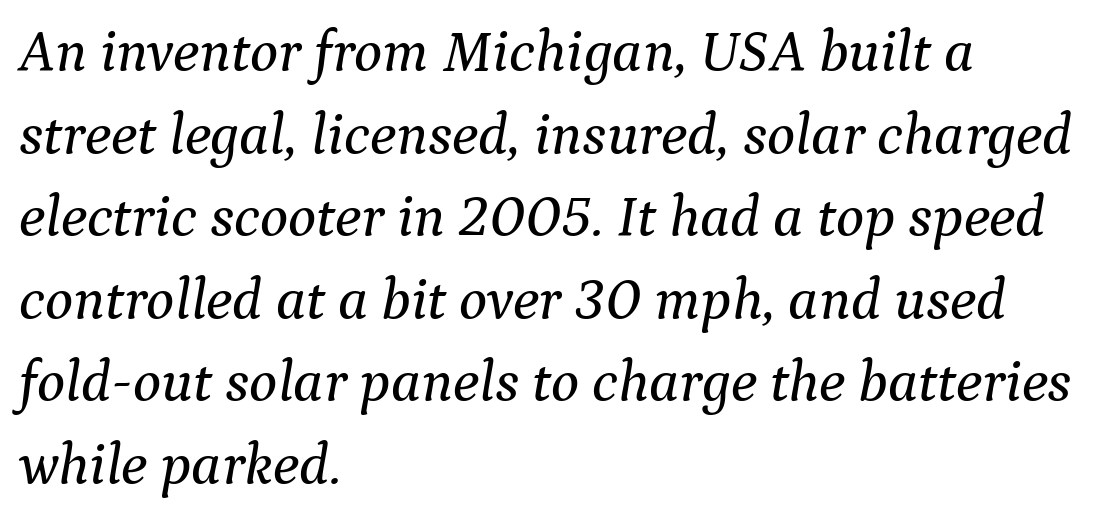
{"serif": "yes", "italic": "yes", "lean": "right", "slant_degrees": 9, "width": "normal", "stroke_contrast": "medium", "x_height": "medium", "monospaced": "no", "underline": "no", "align": "left", "line_spacing": "normal", "line_spacing_ratio": 1.4, "letter_spacing": "normal", "letter_spacing_em": 0.0, "glyph_px": 59}
